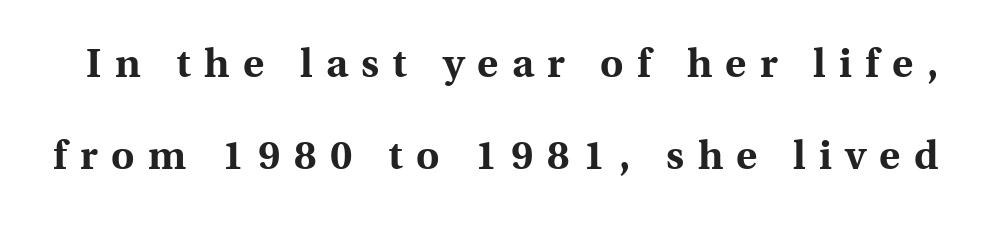
{"serif": "yes", "italic": "no", "bold": "yes", "weight": "bold", "width": "normal", "x_height": "medium", "monospaced": "no", "underline": "no", "line_spacing": "loose", "line_spacing_ratio": 2.29, "letter_spacing": "wide", "letter_spacing_em": 0.34, "glyph_px": 40}
